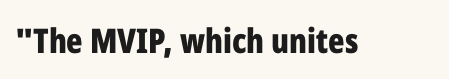
The image shows 34 px bold, condensed sans-serif type, upright; set normal letter spacing, not underlined; low stroke contrast and a medium x-height.
